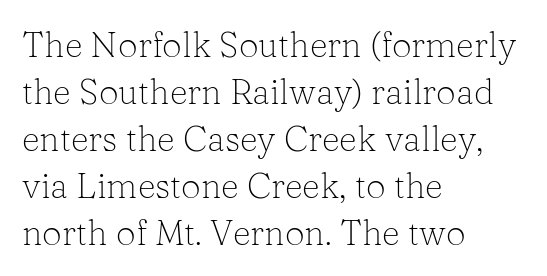
Q: Is the text bold? A: No.
Q: Is the text italic (slanted)? A: No, it is upright.
Q: Is the typeface a serif or a sans-serif typeface? A: Serif.
Q: Is the text underlined? A: No.
Q: How is the paragraph aligned? A: Left-aligned.
Q: Is the spacing between letters normal or unusually wide? A: Normal.
Q: Is the spacing between lines tight, normal or loose? A: Normal.
Q: Width (condensed, normal, or wide)? A: Normal.
Q: Stroke contrast? A: Low.
Q: x-height? A: Medium.
Q: Monospaced? A: No.
